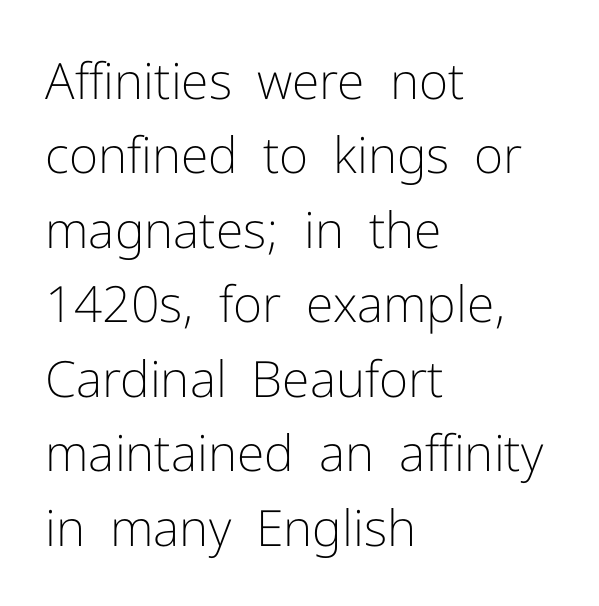
Q: Is the text bold? A: No.
Q: Is the text italic (slanted)? A: No, it is upright.
Q: Is the typeface a serif or a sans-serif typeface? A: Sans-serif.
Q: Is the text underlined? A: No.
Q: How is the paragraph aligned? A: Left-aligned.
Q: Is the spacing between letters normal or unusually wide? A: Normal.
Q: Is the spacing between lines tight, normal or loose? A: Normal.
Q: Width (condensed, normal, or wide)? A: Normal.
Q: Stroke contrast? A: Low.
Q: x-height? A: Medium.
Q: Monospaced? A: No.
